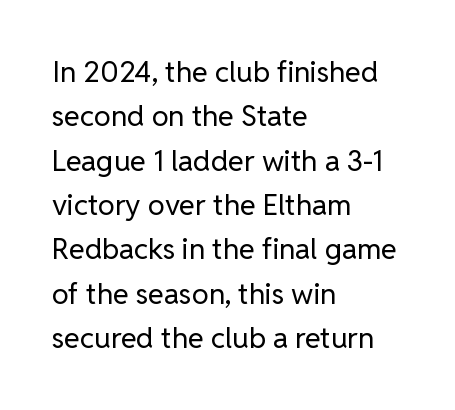
Q: Is the text bold? A: No.
Q: Is the text italic (slanted)? A: No, it is upright.
Q: Is the typeface a serif or a sans-serif typeface? A: Sans-serif.
Q: Is the text underlined? A: No.
Q: How is the paragraph aligned? A: Left-aligned.
Q: Is the spacing between letters normal or unusually wide? A: Normal.
Q: Is the spacing between lines tight, normal or loose? A: Normal.
Q: Width (condensed, normal, or wide)? A: Normal.
Q: Stroke contrast? A: Low.
Q: x-height? A: Medium.
Q: Monospaced? A: No.
